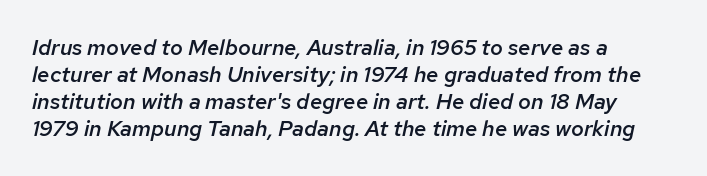
There's an unmistakable incline to the writing here. Quick note: underline off. This sample is left-justified, so line endings fall wherever the words run out. Students, note that the glyphs here touch the page at normal intervals. Weight check: semibold — heavier than regular, not quite bold.
